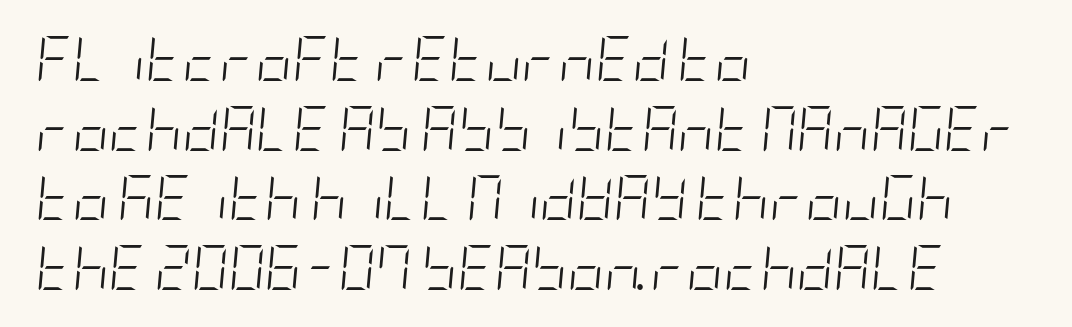
The image shows 45 px light, condensed type, italic (leaning right); set left-aligned, normal line spacing (1.55x), normal letter spacing, not underlined; low stroke contrast and a large x-height.
